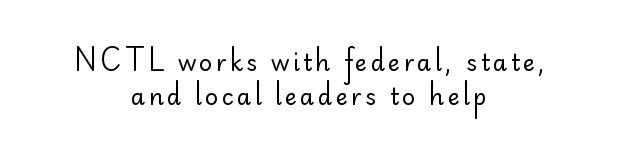
Lines of text with bare space underneath. The text block is weighted toward neither margin, spreading evenly from the middle. Every character sits straight up, as roman type does. Compared with a typical body face, this is equally light or lighter still. Interline gaps are of average width in this sample.
